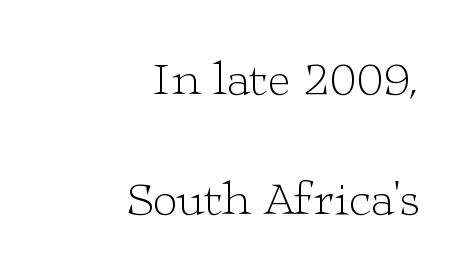
The image shows 48 px light, wide serif type, upright; set right-aligned, loose line spacing (2.5x), normal letter spacing, not underlined; low stroke contrast and a medium x-height.
